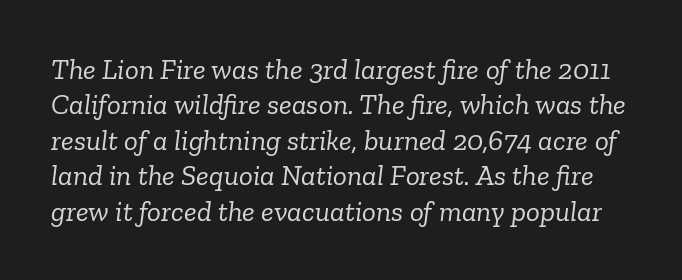
The image shows 29 px light serif type, italic (leaning right); set line spacing 1.22x, normal letter spacing, not underlined; low stroke contrast and a medium x-height.
